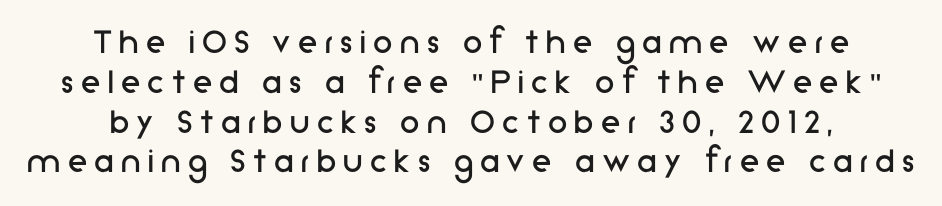
The image shows 39 px regular-weight sans-serif type, upright; set centered, tight line spacing (1.02x), not underlined; low stroke contrast and a medium x-height.
